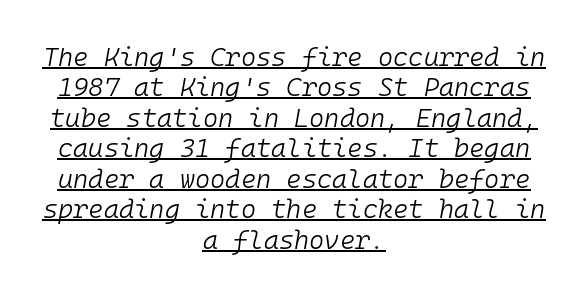
Q: Is the text bold? A: No.
Q: Is the text italic (slanted)? A: Yes, it leans right by about 10 degrees.
Q: Is the text underlined? A: Yes.
Q: How is the paragraph aligned? A: Centered.
Q: Is the spacing between letters normal or unusually wide? A: Normal.
